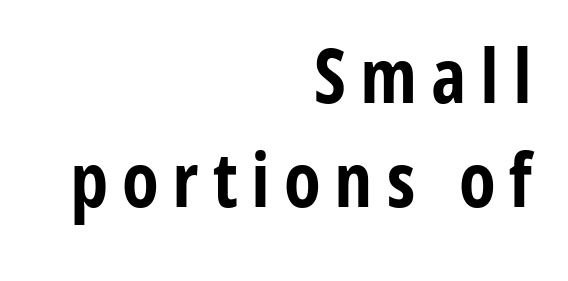
Q: Is the text bold? A: Yes.
Q: Is the text italic (slanted)? A: No, it is upright.
Q: Is the typeface a serif or a sans-serif typeface? A: Sans-serif.
Q: Is the text underlined? A: No.
Q: How is the paragraph aligned? A: Right-aligned.
Q: Is the spacing between lines tight, normal or loose? A: Normal.
Q: Width (condensed, normal, or wide)? A: Condensed.
Q: Stroke contrast? A: Low.
Q: x-height? A: Medium.
Q: Monospaced? A: No.
